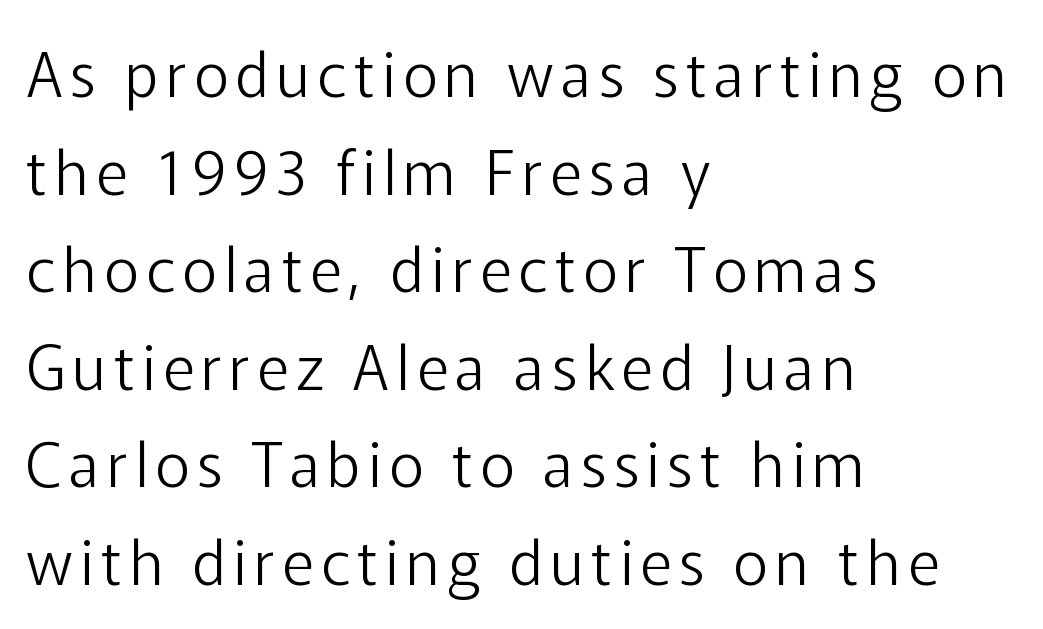
A sans-serif font was chosen for this passage. Weight: regular or lighter. The passage shown is not underscored anywhere. Each letter keeps its own natural width here, so spacing adapts to shape. When letters stand straight like this, we call the style roman or upright.
